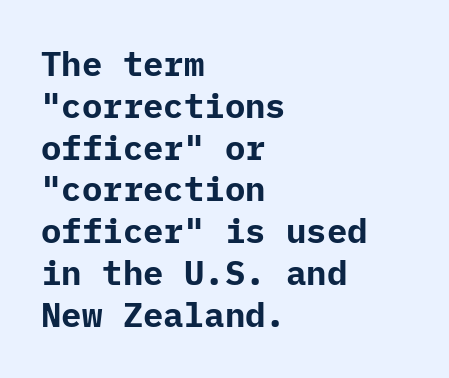
The image shows 34 px bold sans-serif type, upright; set left-aligned, line spacing 1.23x, normal letter spacing, not underlined; low stroke contrast and a medium x-height.
